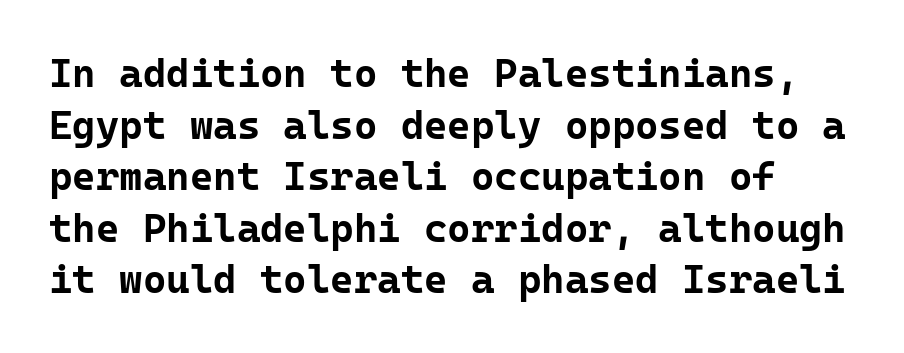
The image shows 40 px bold sans-serif type, upright, monospaced; set normal line spacing (1.29x), normal letter spacing, not underlined; low stroke contrast and a medium x-height.
